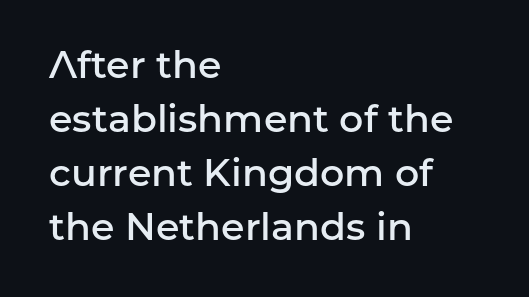
{"serif": "no", "italic": "no", "bold": "semi", "weight": "semibold", "width": "normal", "stroke_contrast": "low", "x_height": "medium", "monospaced": "no", "underline": "no", "align": "left", "line_spacing": "normal", "line_spacing_ratio": 1.42, "letter_spacing": "normal", "letter_spacing_em": 0.0, "glyph_px": 38}
